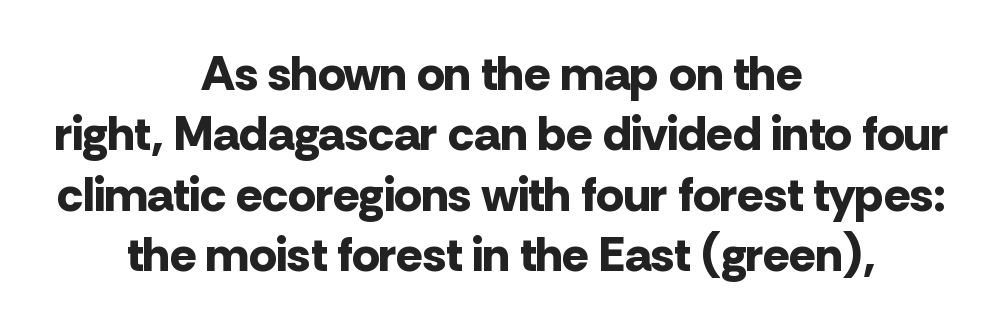
{"serif": "no", "italic": "no", "bold": "yes", "weight": "bold", "width": "normal", "stroke_contrast": "low", "x_height": "medium", "monospaced": "no", "underline": "no", "align": "center", "line_spacing_ratio": 1.23, "letter_spacing": "normal", "letter_spacing_em": 0.0, "glyph_px": 49}
